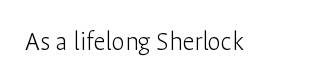
The image shows 27 px text type, upright; set normal letter spacing, not underlined.
